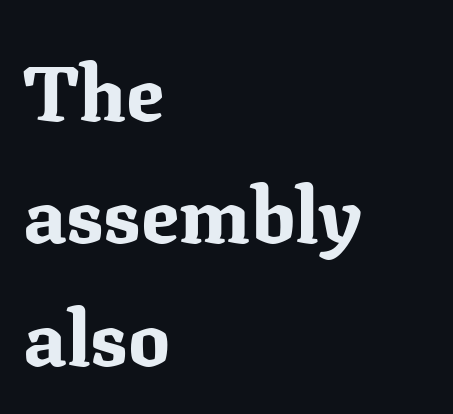
Regarding serifs, this sample has them. Notice how descenders clear the ascenders below comfortably — that's standard leading. Designer's note — italics off, roman on. Chunky letters — that's bold for sure. The paragraph shown leans on its left margin. Each word holds together tightly as a unit, with standard inter-letter gaps.
